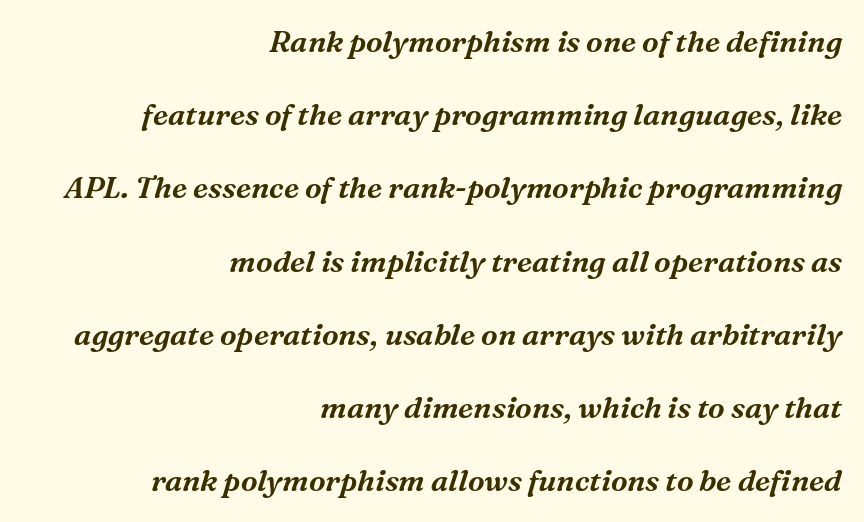
{"serif": "yes", "italic": "yes", "lean": "right", "slant_degrees": 16, "width": "normal", "stroke_contrast": "medium", "x_height": "medium", "monospaced": "no", "underline": "no", "align": "right", "line_spacing": "loose", "line_spacing_ratio": 2.44, "letter_spacing": "normal", "letter_spacing_em": 0.0, "glyph_px": 30}
